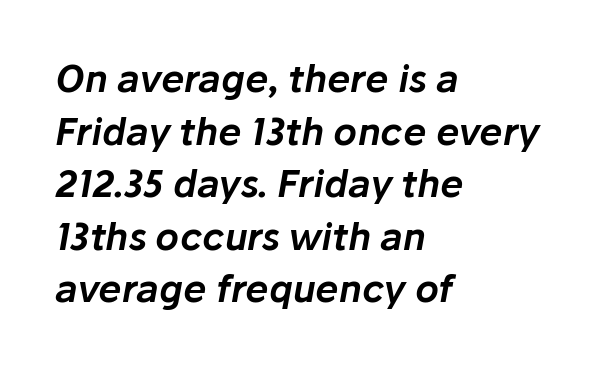
A typesetter would call this proportional, since set widths differ per character. Reading down the column, the eye jumps a familiar distance to each next line. The paragraph shown leans on its left margin. Words appear dense and cohesive because spacing is normal. Would a proofreader flag this as italicized? Yes. The passage shown is not underscored anywhere.
